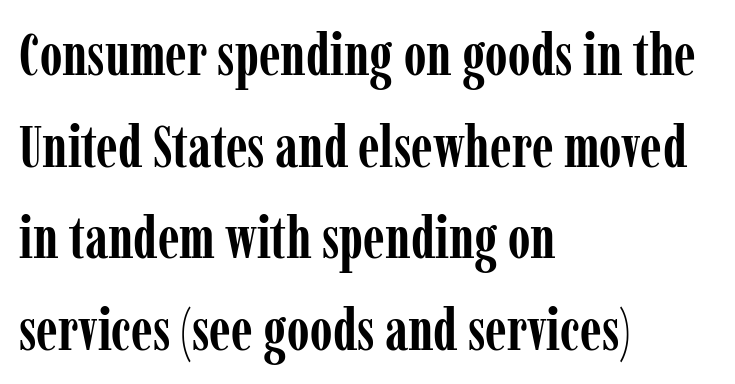
{"serif": "yes", "italic": "no", "bold": "yes", "weight": "semibold", "width": "condensed", "stroke_contrast": "low", "x_height": "medium", "monospaced": "no", "underline": "no", "align": "left", "line_spacing": "normal", "line_spacing_ratio": 1.58, "letter_spacing": "normal", "letter_spacing_em": 0.0, "glyph_px": 58}
